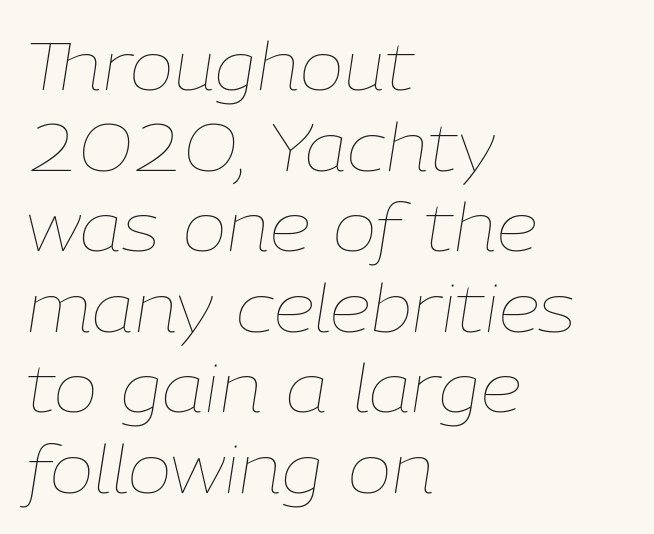
No word sits above an underline. Here the designer chose a conventional face with non-uniform glyph widths. Notice how the stems are inclined rather than vertical — that's the hallmark of italics. Left-aligned paragraph, ragged on the right. The letters sit at their default tracking, neither squeezed nor spread. This is not heavy type; no bold has been used.
